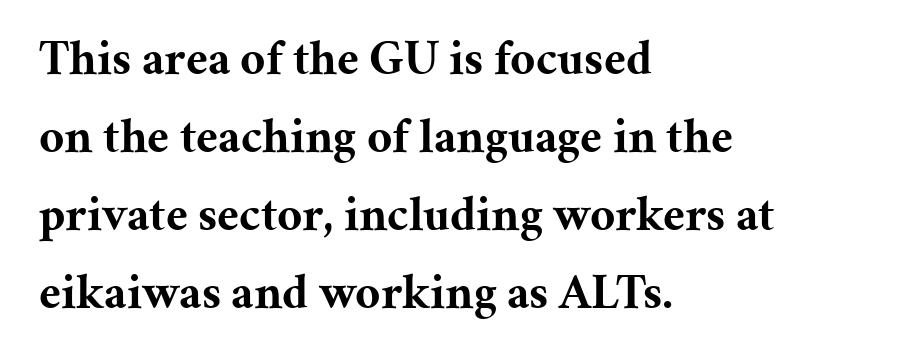
The type family on display is of the serif kind. Strokes here are thick enough to call this a true bold. A normal amount of white space separates one row of letters from the next. Beneath every word, the page is bare. It's the straight-up-and-down kind of type. A typesetter would call this proportional, since set widths differ per character.
